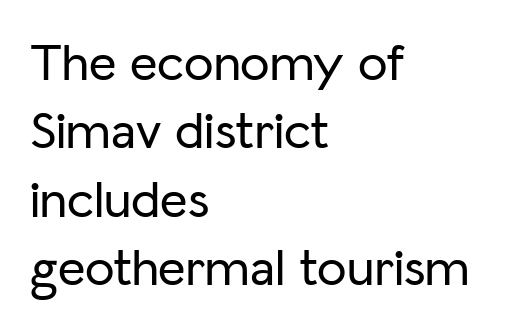
Q: Is the text italic (slanted)? A: No, it is upright.
Q: Is the typeface a serif or a sans-serif typeface? A: Sans-serif.
Q: Is the text underlined? A: No.
Q: How is the paragraph aligned? A: Left-aligned.
Q: Is the spacing between letters normal or unusually wide? A: Normal.
Q: Is the spacing between lines tight, normal or loose? A: Normal.
Q: Width (condensed, normal, or wide)? A: Normal.
Q: Stroke contrast? A: Low.
Q: x-height? A: Medium.
Q: Monospaced? A: No.
